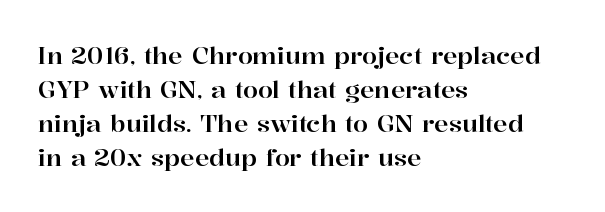
The image shows 24 px text type, upright; set left-aligned, normal line spacing (1.41x), normal letter spacing, not underlined.
